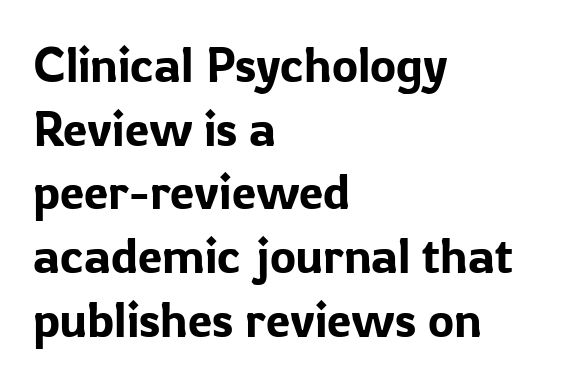
{"serif": "no", "italic": "no", "width": "normal", "stroke_contrast": "low", "x_height": "medium", "monospaced": "no", "underline": "no", "align": "left", "line_spacing": "normal", "line_spacing_ratio": 1.3, "letter_spacing": "normal", "letter_spacing_em": 0.0, "glyph_px": 49}
